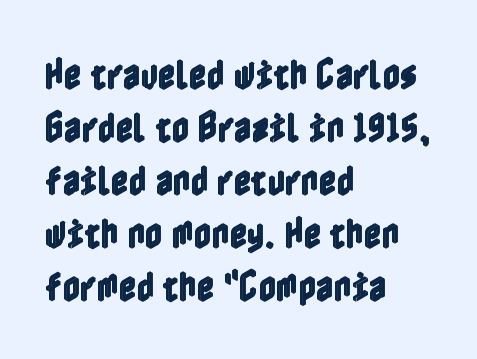
The image shows 34 px condensed type, upright; set left-aligned, normal line spacing (1.56x), normal letter spacing, not underlined; a medium x-height.
